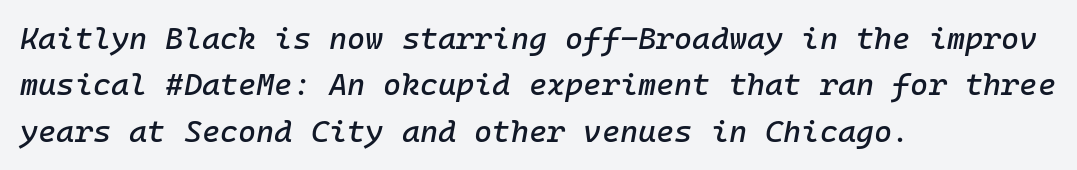
{"italic": "yes", "lean": "right", "slant_degrees": 10, "width": "normal", "stroke_contrast": "low", "x_height": "medium", "monospaced": "yes", "underline": "no", "align": "left", "line_spacing": "normal", "line_spacing_ratio": 1.5, "letter_spacing": "normal", "letter_spacing_em": 0.0, "glyph_px": 31}
